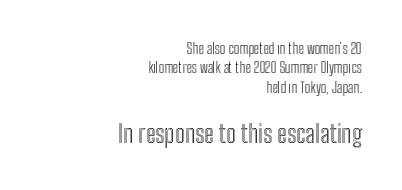
The image shows 25 px text type, upright; set right-aligned, normal line spacing (1.39x), normal letter spacing, not underlined; the second (bottom) block is 1.79x larger.
